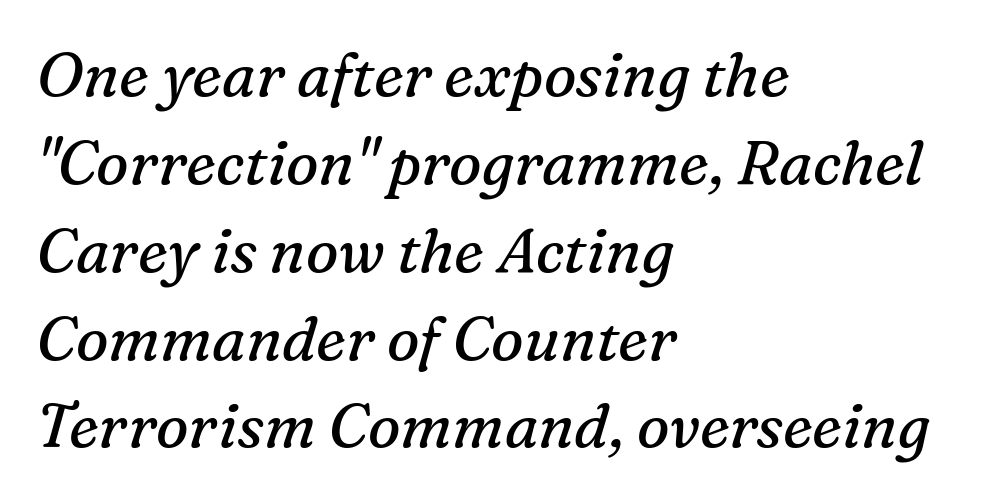
{"serif": "yes", "italic": "yes", "lean": "right", "slant_degrees": 16, "bold": "no", "weight": "regular", "width": "normal", "stroke_contrast": "medium", "x_height": "medium", "monospaced": "no", "underline": "no", "align": "left", "line_spacing": "normal", "line_spacing_ratio": 1.44, "letter_spacing": "normal", "letter_spacing_em": 0.0, "glyph_px": 61}
